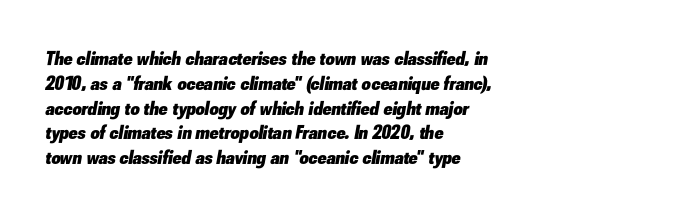
Inter-character spacing is left at the font's built-in metrics. The typesetting leans heavy: a genuine bold. The whole block is typeset with a tilt. Unmarked baselines from the first word to the last.
